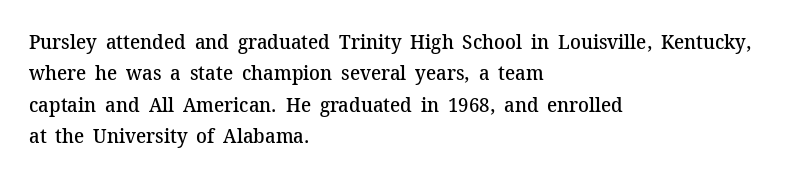
The image shows 20 px text type, upright; set left-aligned, normal line spacing (1.57x), normal letter spacing, not underlined.
